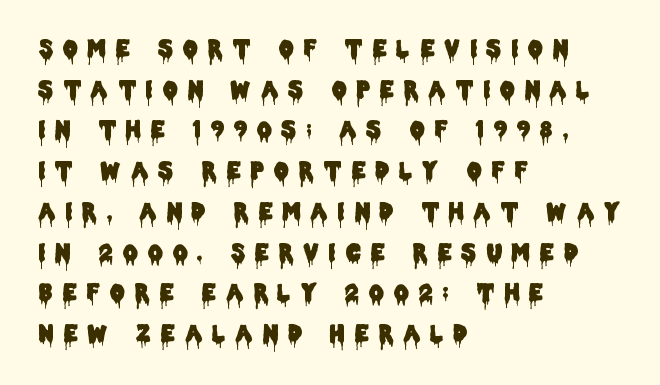
The image shows 23 px text type, upright; set left-aligned, line spacing 1.77x, unusually wide letter spacing (+0.44 em), not underlined.
